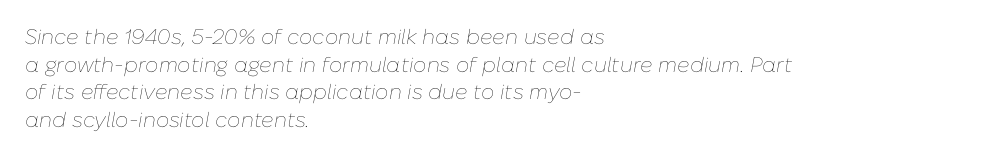
Q: Is the text bold? A: No.
Q: Is the text italic (slanted)? A: Yes, it leans right by about 10 degrees.
Q: Is the text underlined? A: No.
Q: How is the paragraph aligned? A: Left-aligned.
Q: Is the spacing between letters normal or unusually wide? A: Normal.
Q: Is the spacing between lines tight, normal or loose? A: Normal.
